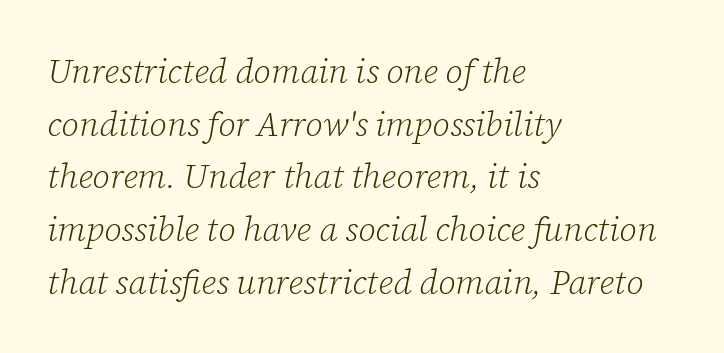
{"serif": "yes", "italic": "yes", "lean": "right", "slant_degrees": 12, "bold": "no", "weight": "light", "width": "normal", "stroke_contrast": "low", "x_height": "medium", "monospaced": "no", "underline": "no", "align": "left", "line_spacing": "normal", "line_spacing_ratio": 1.55, "letter_spacing": "normal", "letter_spacing_em": 0.0, "glyph_px": 34}
